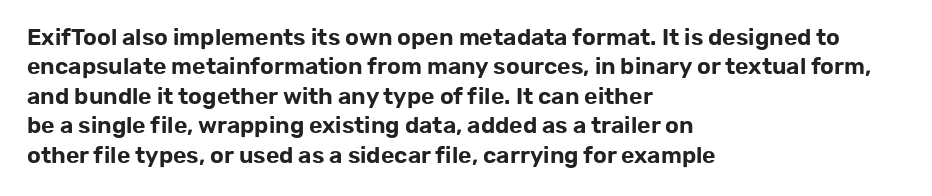
Q: Is the text italic (slanted)? A: No, it is upright.
Q: Is the text underlined? A: No.
Q: How is the paragraph aligned? A: Left-aligned.
Q: Is the spacing between letters normal or unusually wide? A: Normal.
Q: Is the spacing between lines tight, normal or loose? A: Normal.
